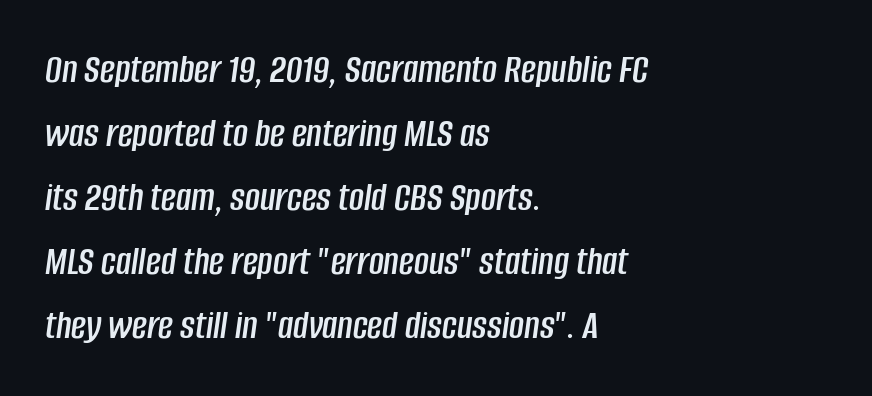
Q: Is the text italic (slanted)? A: Yes, it leans right by about 8 degrees.
Q: Is the text underlined? A: No.
Q: How is the paragraph aligned? A: Left-aligned.
Q: Is the spacing between letters normal or unusually wide? A: Normal.
Q: Is the spacing between lines tight, normal or loose? A: Normal.
Q: Width (condensed, normal, or wide)? A: Condensed.
Q: Stroke contrast? A: Low.
Q: x-height? A: Large.
Q: Monospaced? A: No.
